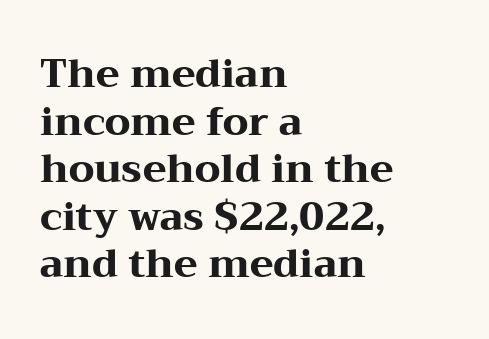
The image shows 39 px heavy, wide serif type, upright; set left-aligned, line spacing 1.22x, normal letter spacing, not underlined; medium stroke contrast and a medium x-height.
